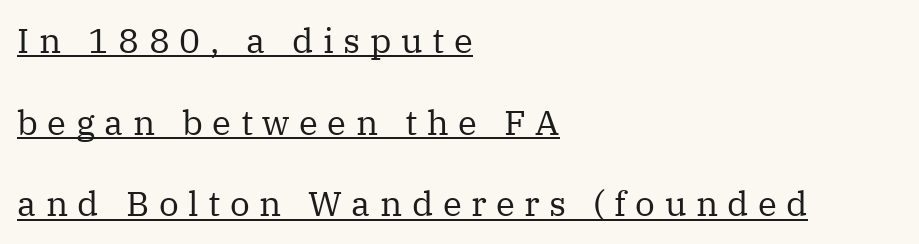
The image shows 35 px regular-weight serif type, upright; set left-aligned, loose line spacing (2.33x), unusually wide letter spacing (+0.27 em), underlined; medium stroke contrast and a medium x-height.
